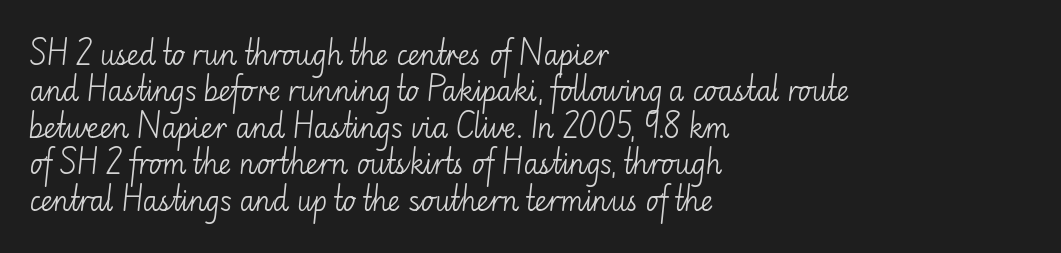
Reading down the column, the eye jumps a familiar distance to each next line. The typesetting does not lean heavy: it is not bold. Horizontal alignment here is leftward, the default for most running prose. The space directly below the letters is spotless. Glyph-to-glyph distance matches everyday printed text.
